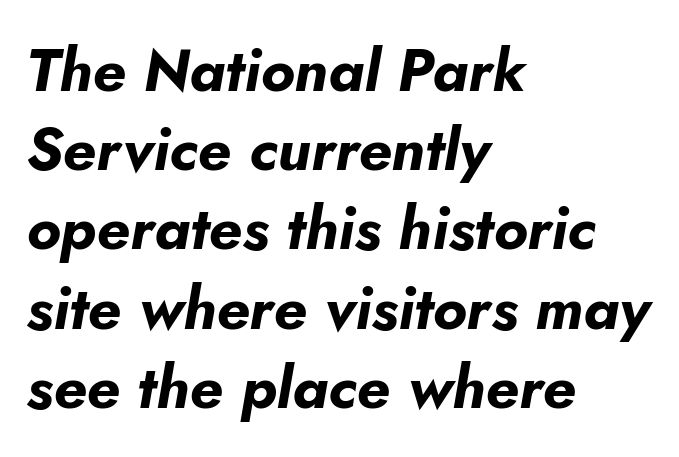
Q: Is the text bold? A: Yes.
Q: Is the text italic (slanted)? A: Yes, it leans right by about 5 degrees.
Q: Is the text underlined? A: No.
Q: How is the paragraph aligned? A: Left-aligned.
Q: Is the spacing between letters normal or unusually wide? A: Normal.
Q: Is the spacing between lines tight, normal or loose? A: Normal.
Q: Width (condensed, normal, or wide)? A: Normal.
Q: Stroke contrast? A: Low.
Q: x-height? A: Small.
Q: Monospaced? A: No.
